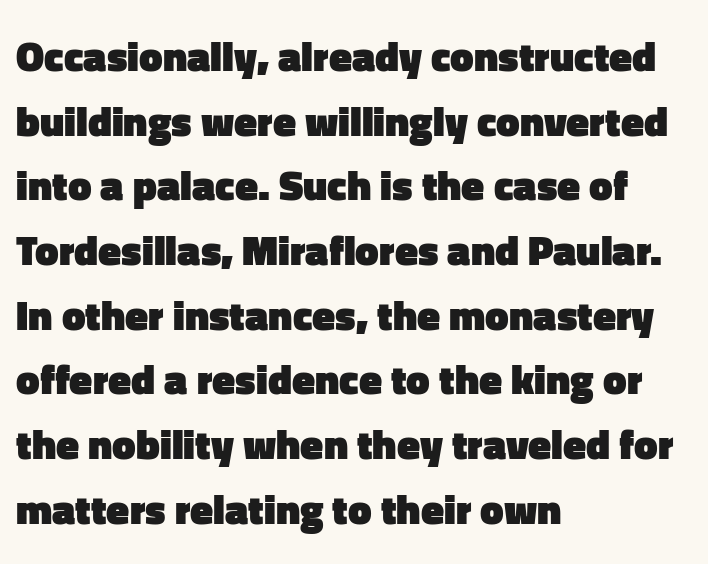
{"serif": "no", "italic": "no", "bold": "yes", "weight": "heavy", "width": "normal", "stroke_contrast": "low", "x_height": "medium", "monospaced": "no", "underline": "no", "align": "left", "line_spacing": "normal", "line_spacing_ratio": 1.54, "letter_spacing": "normal", "letter_spacing_em": 0.0, "glyph_px": 42}
